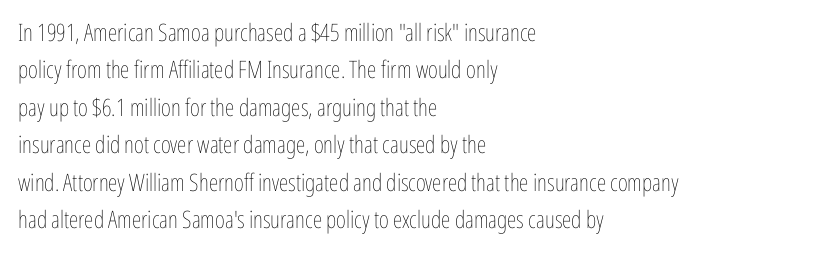
{"italic": "no", "bold": "no", "underline": "no", "align": "left", "line_spacing": "normal", "line_spacing_ratio": 1.56, "letter_spacing": "normal", "letter_spacing_em": 0.0, "glyph_px": 24}
